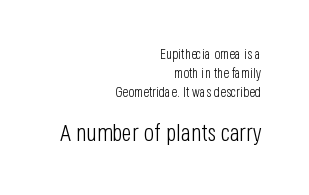
No chunkiness to these letters — they're not bold. The later block is typeset at a bigger size than the earlier block. The words here are not underlined. It's the straight-up-and-down kind of type. This sample keeps an unexceptional amount of space between lines.
